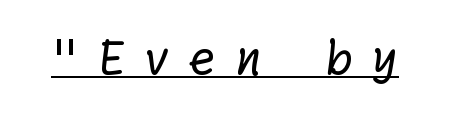
{"serif": "no", "bold": "no", "weight": "regular", "width": "normal", "stroke_contrast": "low", "x_height": "medium", "underline": "yes", "letter_spacing": "wide", "letter_spacing_em": 0.37, "glyph_px": 46}
